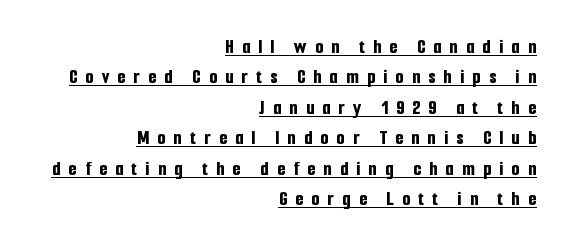
The image shows 21 px bold type, upright; set right-aligned, normal line spacing (1.45x), unusually wide letter spacing (+0.39 em), underlined.
